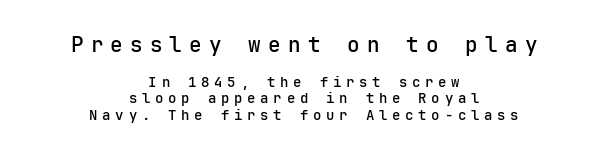
The image shows 21 px text type, upright; set centered, line spacing 1.18x, unusually wide letter spacing (+0.34 em), not underlined; the first (top) block is 1.5x larger.
